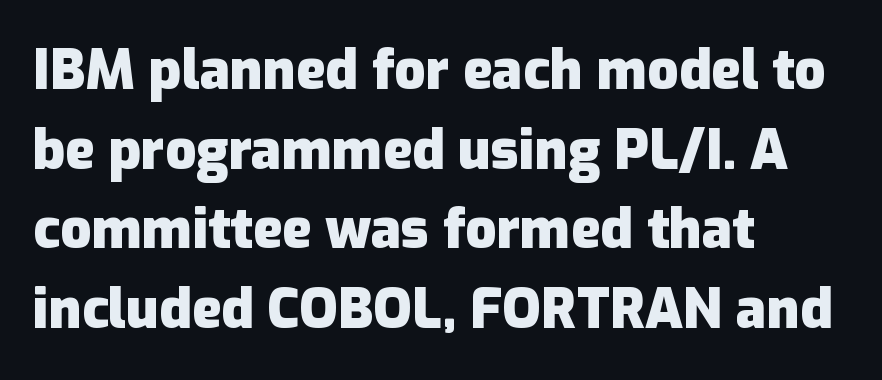
The image shows 55 px heavy sans-serif type, upright; set left-aligned, normal line spacing (1.45x), normal letter spacing, not underlined; low stroke contrast and a medium x-height.
